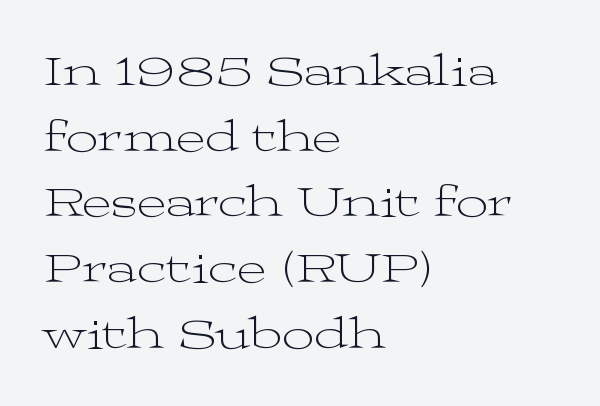
The image shows 45 px light, wide serif type, upright; set left-aligned, normal line spacing (1.46x), normal letter spacing, not underlined; medium stroke contrast and a medium x-height.
